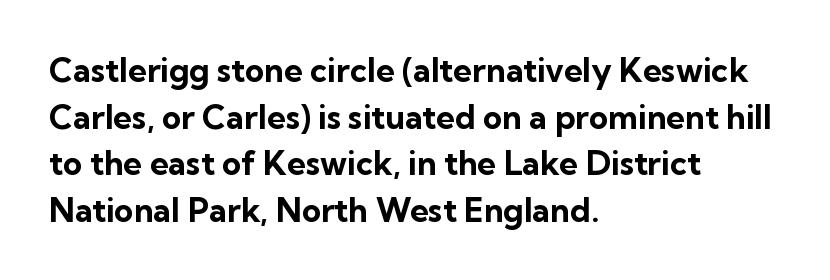
The rendering keeps characters at their native spacing. The passage is arranged the way most books set body copy — flush left. Varying glyph widths throughout — classic text-font behaviour. Typographic density is high because the face is bold.
